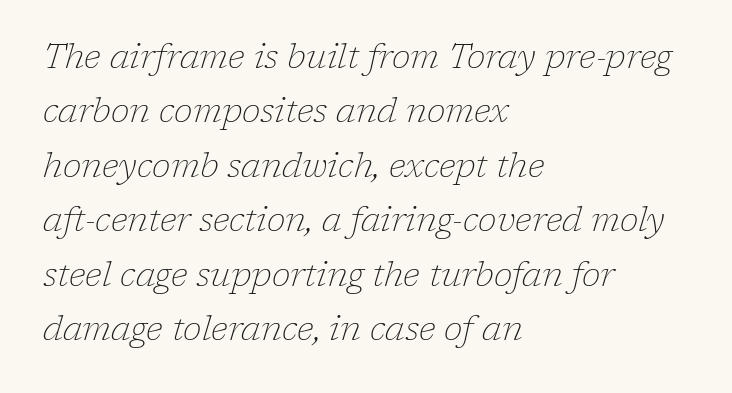
The image shows 34 px thin serif type, italic (leaning right); set left-aligned, normal line spacing (1.6x), normal letter spacing, not underlined; low stroke contrast and a medium x-height.
